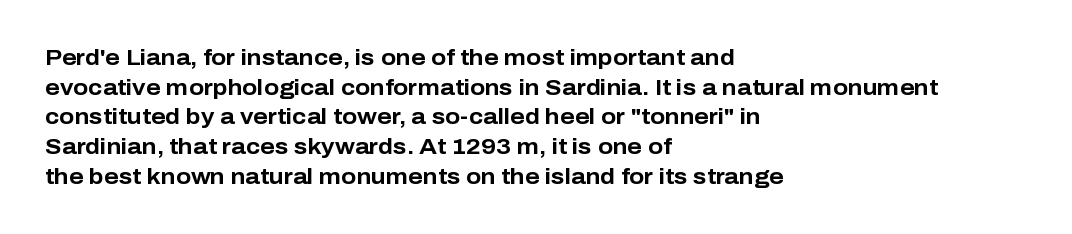
Caption: standard tracking, unaltered. Bold? Absolutely — the strokes are thick and heavy. Where is the straight margin? On the left. The line-height multiplier appears to be the usual default. Underlining? Definitely not there. Upright lettering throughout.
